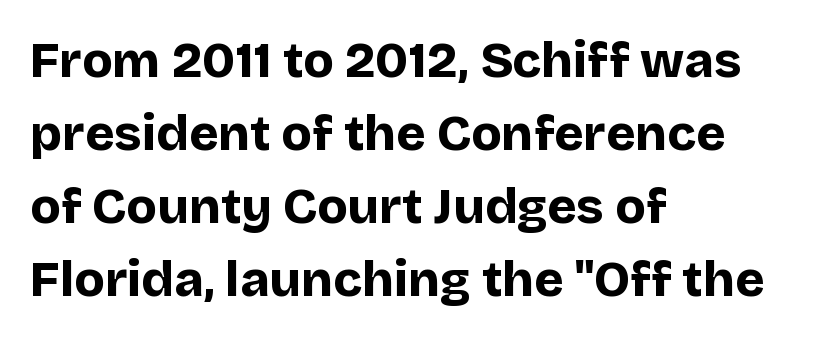
{"serif": "no", "italic": "no", "bold": "yes", "weight": "bold", "width": "normal", "stroke_contrast": "low", "x_height": "large", "monospaced": "no", "underline": "no", "align": "left", "line_spacing": "normal", "line_spacing_ratio": 1.46, "letter_spacing": "normal", "letter_spacing_em": 0.0, "glyph_px": 50}
